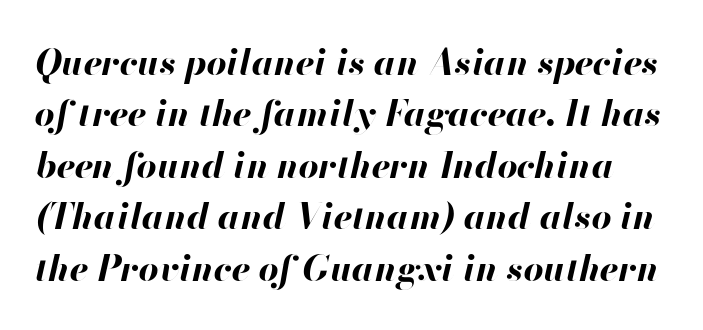
Italic? Definitely — the glyphs are oblique. Proportional: the letters do not fall into vertical columns. These words are printed bold, with thick strokes throughout. A clean baseline with only descenders dipping below it.
